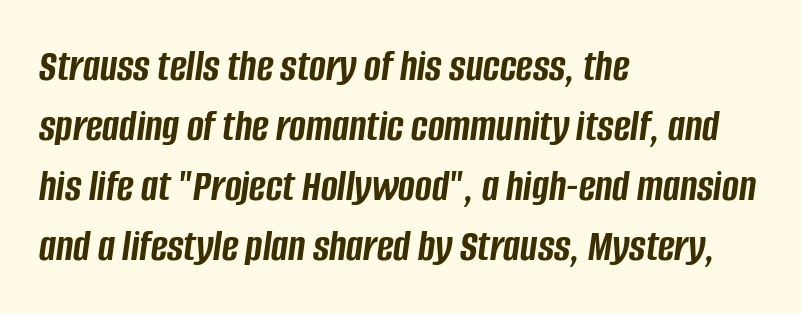
Each word holds together tightly as a unit, with standard inter-letter gaps. Think of a printed novel: that variable character pitch is what you see here. Evenly set lines give the paragraph a standard silhouette. Quick note: italic. These lines are set flush left with a ragged right edge.
